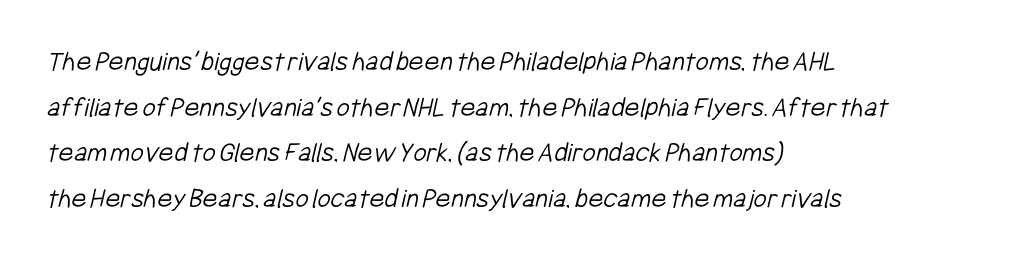
Where is the straight margin? On the left. Check the space under the baseline: it is left empty. Compared with a typical body face, this is equally light or lighter still. The typeface chosen for these lines omits serifs. Proportional: the letters do not fall into vertical columns.
